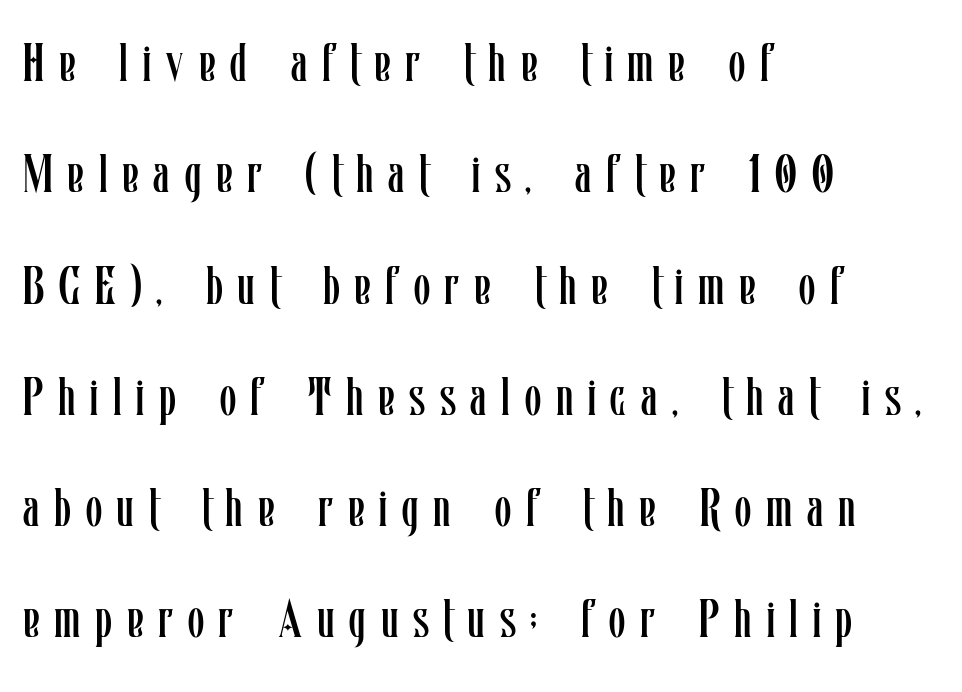
Q: Is the text bold? A: No.
Q: Is the text italic (slanted)? A: No, it is upright.
Q: Is the text underlined? A: No.
Q: How is the paragraph aligned? A: Left-aligned.
Q: Is the spacing between letters normal or unusually wide? A: Unusually wide.
Q: Is the spacing between lines tight, normal or loose? A: Loose.
Q: Width (condensed, normal, or wide)? A: Condensed.
Q: Stroke contrast? A: Low.
Q: x-height? A: Medium.
Q: Monospaced? A: No.
